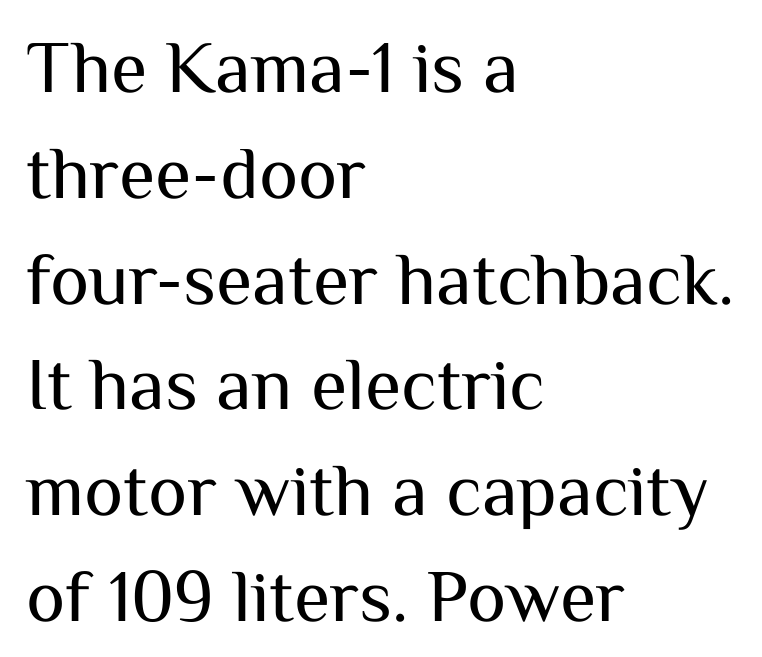
Q: Is the text bold? A: No.
Q: Is the text italic (slanted)? A: No, it is upright.
Q: Is the typeface a serif or a sans-serif typeface? A: Sans-serif.
Q: Is the text underlined? A: No.
Q: How is the paragraph aligned? A: Left-aligned.
Q: Is the spacing between letters normal or unusually wide? A: Normal.
Q: Is the spacing between lines tight, normal or loose? A: Normal.
Q: Width (condensed, normal, or wide)? A: Normal.
Q: Stroke contrast? A: Medium.
Q: x-height? A: Medium.
Q: Monospaced? A: No.
